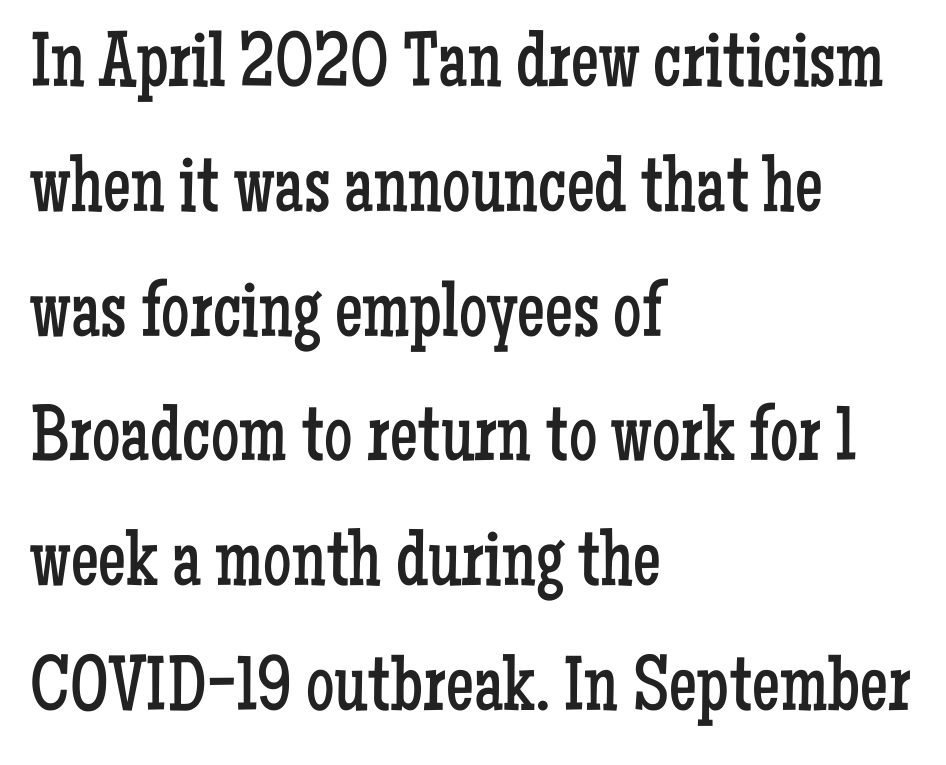
Horizontal alignment here is leftward, the default for most running prose. Each letter's strokes conclude with small projecting serifs. The weight would be labelled regular, book, light, or lighter still. Words float on clear page, feet unadorned.
